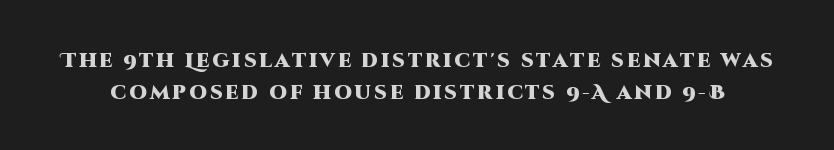
Q: Is the text bold? A: Yes.
Q: Is the text italic (slanted)? A: No, it is upright.
Q: Is the text underlined? A: No.
Q: Is the spacing between lines tight, normal or loose? A: Normal.
